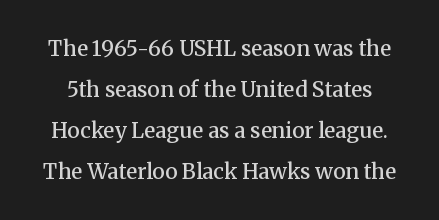
The image shows 21 px text type, upright; set loose line spacing (1.95x), normal letter spacing, not underlined.
